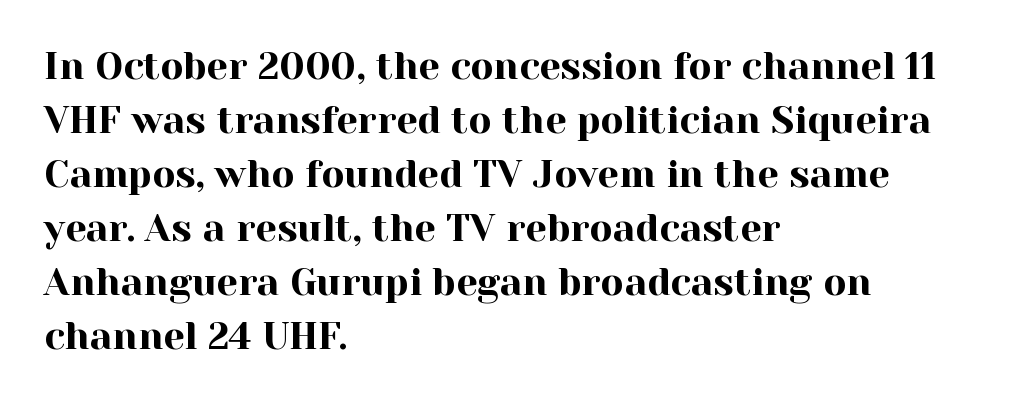
Between one letter and the next there's only the usual sliver of space. The strip under each line holds only bare page. The typeface chosen for these lines features serifs. If you drew a ruler down the left edge, every line would touch it. Rendered with straight, roman letterforms. The designer left line spacing at the default.
